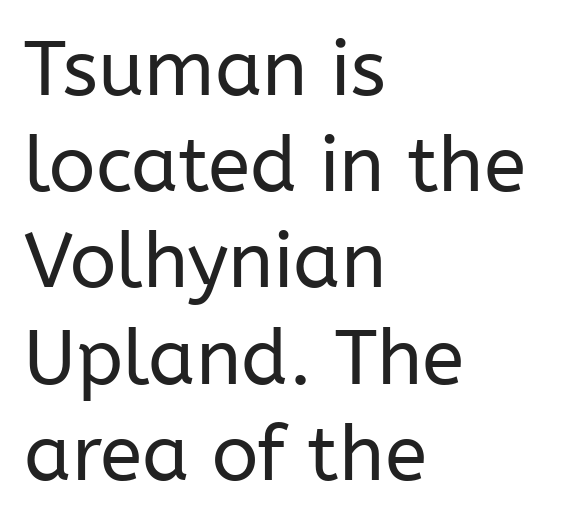
Q: Is the text bold? A: No.
Q: Is the text italic (slanted)? A: No, it is upright.
Q: Is the typeface a serif or a sans-serif typeface? A: Sans-serif.
Q: Is the text underlined? A: No.
Q: How is the paragraph aligned? A: Left-aligned.
Q: Is the spacing between letters normal or unusually wide? A: Normal.
Q: Is the spacing between lines tight, normal or loose? A: Normal.
Q: Width (condensed, normal, or wide)? A: Normal.
Q: Stroke contrast? A: Low.
Q: x-height? A: Medium.
Q: Monospaced? A: No.
